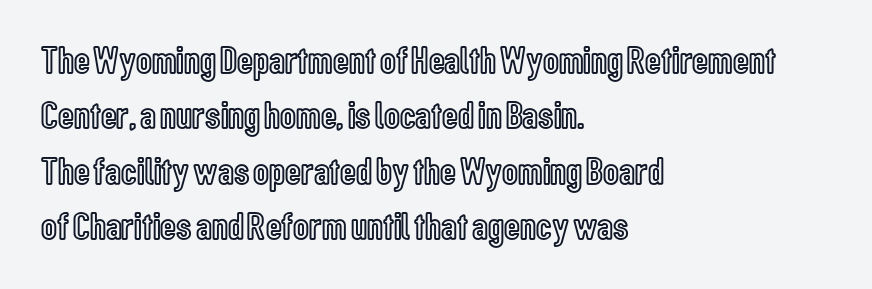
Horizontal bands of white between lines are of average thickness. Think of a printed novel: that variable character pitch is what you see here. Ordinary non-slanted type is in use. Where is the straight margin? On the left. The line texture is even and compact thanks to regular tracking. The space directly below the letters is spotless.
